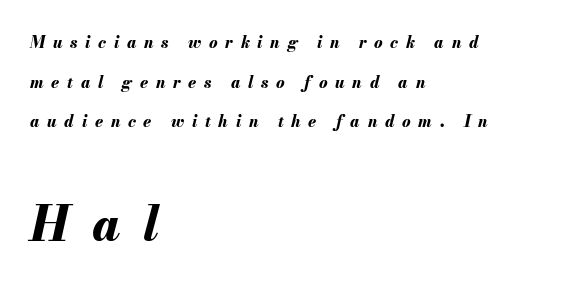
Q: Is the text bold? A: Yes.
Q: Is the text italic (slanted)? A: Yes, it leans right by about 13 degrees.
Q: Is the text underlined? A: No.
Q: How is the paragraph aligned? A: Left-aligned.
Q: Is the spacing between letters normal or unusually wide? A: Unusually wide.
Q: Is the spacing between lines tight, normal or loose? A: Loose.
Q: Which block of text is set in a larger size, the first (top) or the second (bottom)? A: The second (bottom) one.
Q: Width (condensed, normal, or wide)? A: Normal.
Q: Stroke contrast? A: Medium.
Q: x-height? A: Small.
Q: Monospaced? A: No.
